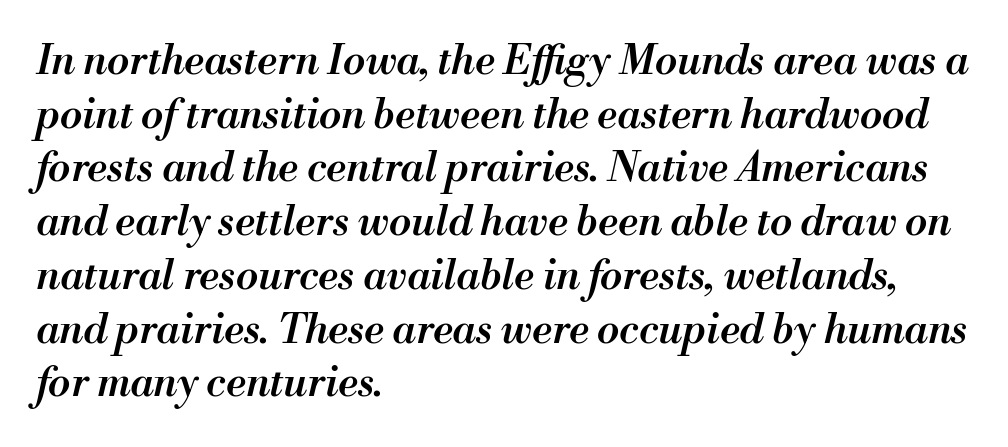
The image shows 41 px semibold type, italic (leaning right); set left-aligned, normal line spacing (1.31x), normal letter spacing, not underlined; medium stroke contrast and a small x-height.
